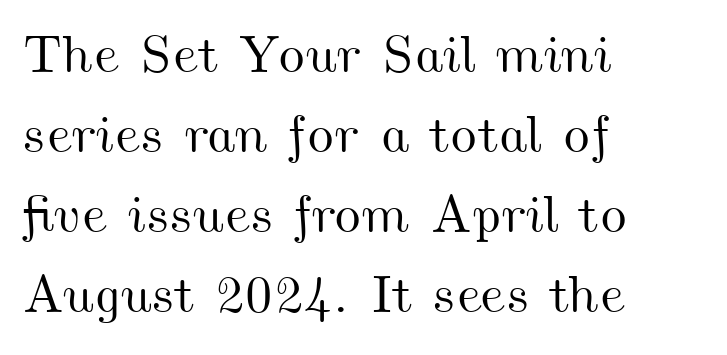
This rendering leaves character spacing at its baseline value. Words float on clear page, feet unadorned. Casual observation: everything's shoved over to the left. This sample has the flowing, uneven cadence of proportional lettering.
